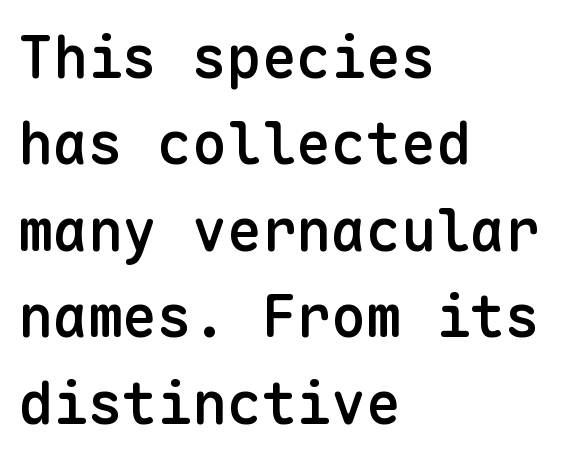
{"serif": "no", "italic": "no", "bold": "semi", "weight": "semibold", "width": "normal", "stroke_contrast": "low", "x_height": "medium", "monospaced": "yes", "underline": "no", "align": "left", "line_spacing": "normal", "line_spacing_ratio": 1.49, "letter_spacing": "normal", "letter_spacing_em": 0.0, "glyph_px": 58}
